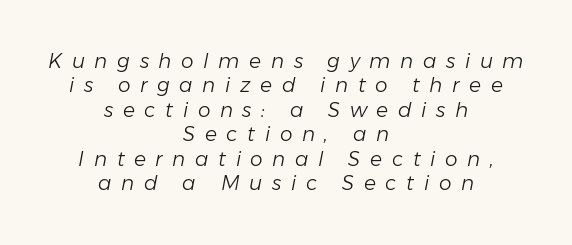
Q: Is the text bold? A: No.
Q: Is the text italic (slanted)? A: Yes, it leans right by about 11 degrees.
Q: Is the text underlined? A: No.
Q: How is the paragraph aligned? A: Centered.
Q: Is the spacing between letters normal or unusually wide? A: Unusually wide.
